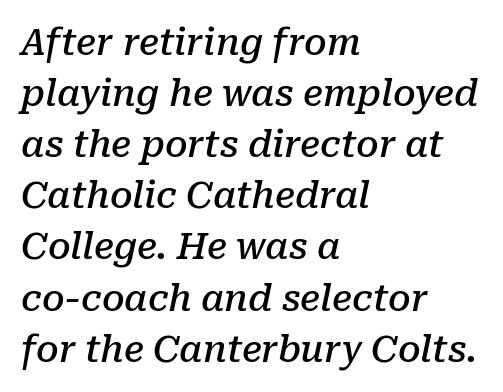
The image shows 36 px semibold serif type, italic (leaning right); set left-aligned, normal line spacing (1.42x), normal letter spacing, not underlined; low stroke contrast and a medium x-height.
